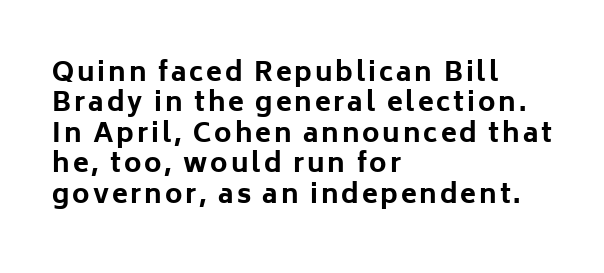
The image shows 26 px bold type, upright; set left-aligned, line spacing 1.17x, not underlined.
